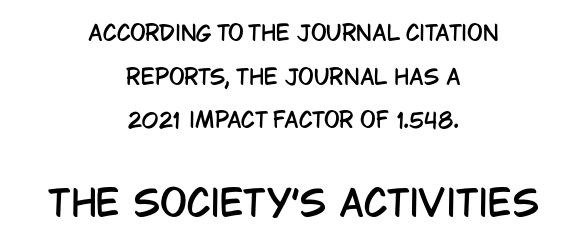
Q: Is the text italic (slanted)? A: No, it is upright.
Q: Is the typeface a serif or a sans-serif typeface? A: Sans-serif.
Q: Is the text underlined? A: No.
Q: How is the paragraph aligned? A: Centered.
Q: Is the spacing between letters normal or unusually wide? A: Normal.
Q: Is the spacing between lines tight, normal or loose? A: Loose.
Q: Which block of text is set in a larger size, the first (top) or the second (bottom)? A: The second (bottom) one.
Q: Width (condensed, normal, or wide)? A: Condensed.
Q: Stroke contrast? A: Low.
Q: x-height? A: Large.
Q: Monospaced? A: No.
